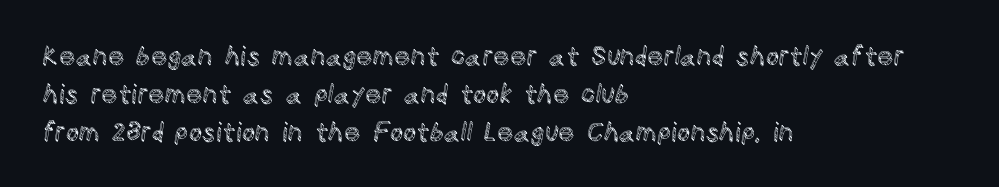
Inter-character spacing is left at the font's built-in metrics. Beneath every word, the page is bare. The typesetter chose a ragged-right arrangement here. Quick note: interline space is typical.
